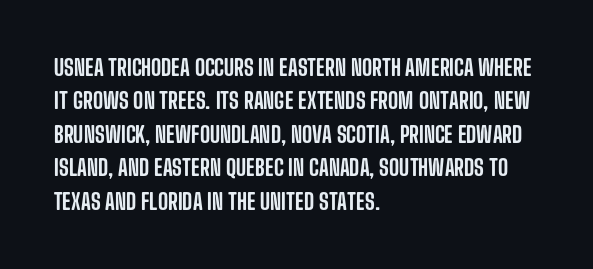
The image shows 22 px text type, upright; set left-aligned, normal line spacing (1.52x), normal letter spacing, not underlined.
